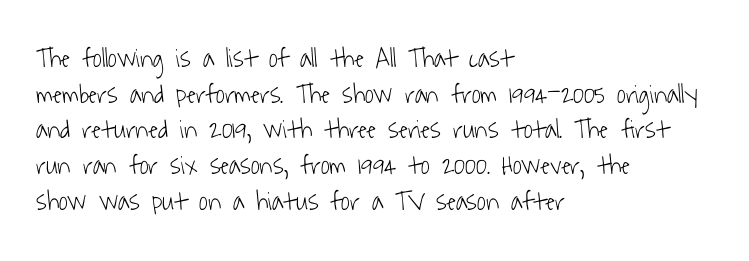
{"bold": "no", "underline": "no", "align": "left", "line_spacing": "normal", "line_spacing_ratio": 1.32, "letter_spacing": "normal", "letter_spacing_em": 0.0, "glyph_px": 27}
